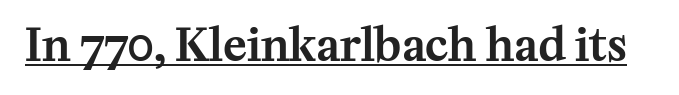
The image shows 44 px serif type, upright; set normal letter spacing, underlined; medium stroke contrast and a medium x-height.
